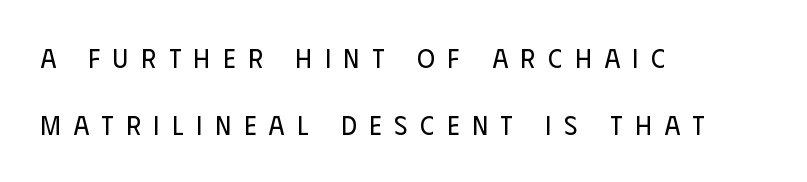
{"italic": "no", "bold": "no", "underline": "no", "align": "left", "line_spacing": "loose", "line_spacing_ratio": 2.5, "letter_spacing": "wide", "letter_spacing_em": 0.48, "glyph_px": 27}
